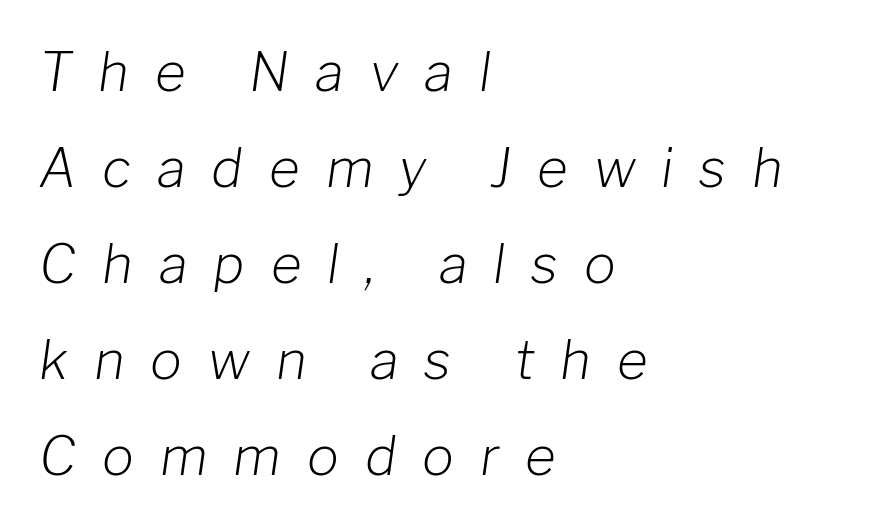
Q: Is the text bold? A: No.
Q: Is the text italic (slanted)? A: Yes, it leans right by about 8 degrees.
Q: Is the text underlined? A: No.
Q: How is the paragraph aligned? A: Left-aligned.
Q: Is the spacing between letters normal or unusually wide? A: Unusually wide.
Q: Width (condensed, normal, or wide)? A: Normal.
Q: Stroke contrast? A: Low.
Q: x-height? A: Medium.
Q: Monospaced? A: No.
